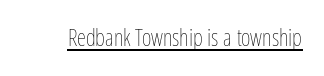
The image shows 23 px text type, upright; set normal letter spacing, underlined.
